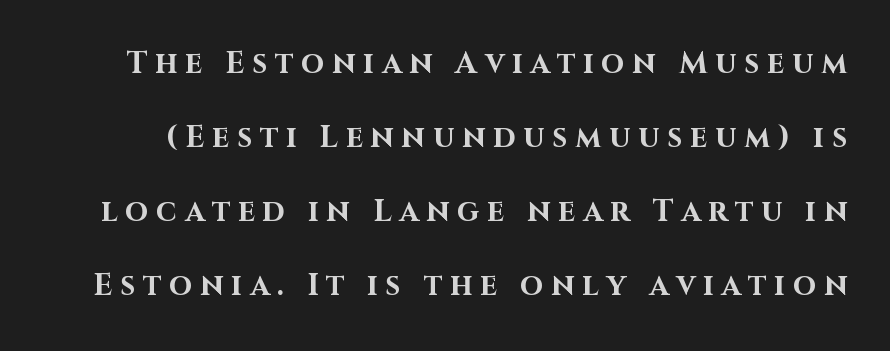
Q: Is the text bold? A: Yes.
Q: Is the text italic (slanted)? A: No, it is upright.
Q: Is the typeface a serif or a sans-serif typeface? A: Sans-serif.
Q: Is the text underlined? A: No.
Q: Is the spacing between letters normal or unusually wide? A: Unusually wide.
Q: Is the spacing between lines tight, normal or loose? A: Loose.
Q: Width (condensed, normal, or wide)? A: Normal.
Q: Stroke contrast? A: High.
Q: x-height? A: Large.
Q: Monospaced? A: No.
